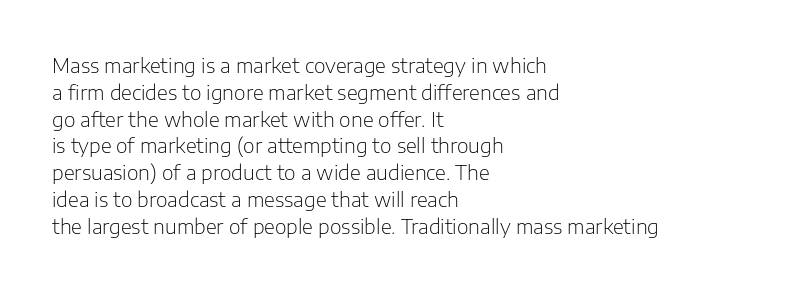
{"italic": "no", "bold": "no", "underline": "no", "align": "left", "line_spacing": "normal", "line_spacing_ratio": 1.34, "letter_spacing": "normal", "letter_spacing_em": 0.0, "glyph_px": 20}
